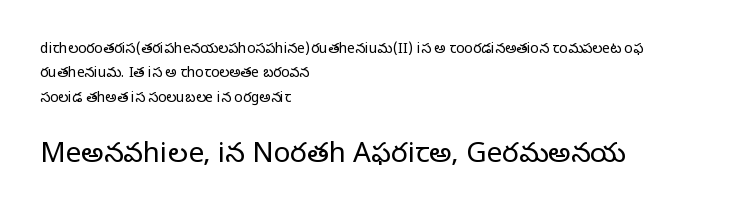
The image shows 28 px regular-weight serif type, upright; set left-aligned, line spacing 1.75x, normal letter spacing, not underlined; the second (bottom) block is 2.0x larger; low stroke contrast and a large x-height.
